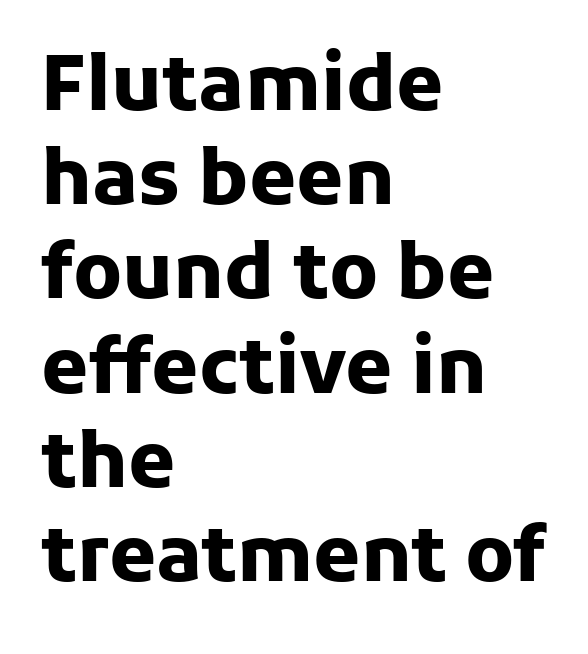
The image shows 76 px heavy sans-serif type, upright; set left-aligned, line spacing 1.24x, normal letter spacing, not underlined; low stroke contrast and a medium x-height.
